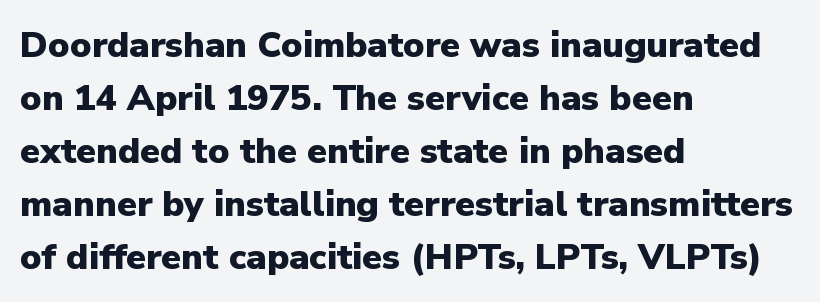
The image shows 36 px heavy sans-serif type, upright; set left-aligned, normal line spacing (1.47x), normal letter spacing, not underlined; low stroke contrast and a medium x-height.
